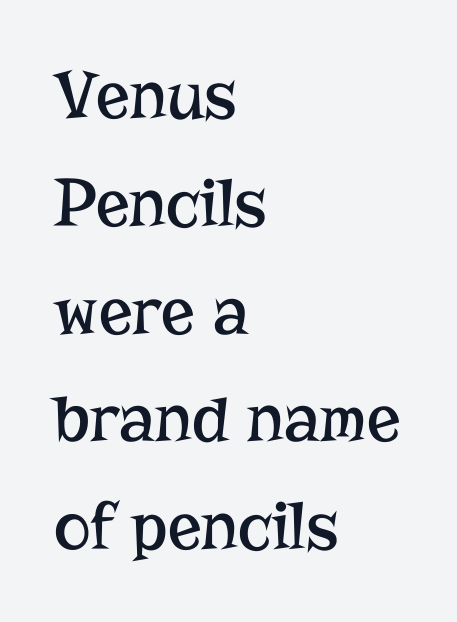
Q: Is the text bold? A: No.
Q: Is the text italic (slanted)? A: No, it is upright.
Q: Is the typeface a serif or a sans-serif typeface? A: Serif.
Q: Is the text underlined? A: No.
Q: How is the paragraph aligned? A: Left-aligned.
Q: Is the spacing between letters normal or unusually wide? A: Normal.
Q: Is the spacing between lines tight, normal or loose? A: Normal.
Q: Width (condensed, normal, or wide)? A: Normal.
Q: Stroke contrast? A: Low.
Q: x-height? A: Medium.
Q: Monospaced? A: No.
